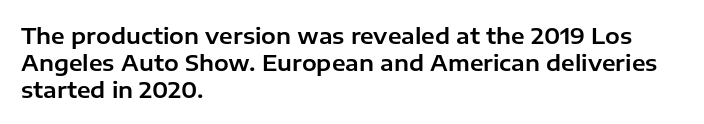
Q: Is the text italic (slanted)? A: No, it is upright.
Q: Is the text underlined? A: No.
Q: How is the paragraph aligned? A: Left-aligned.
Q: Is the spacing between letters normal or unusually wide? A: Normal.
